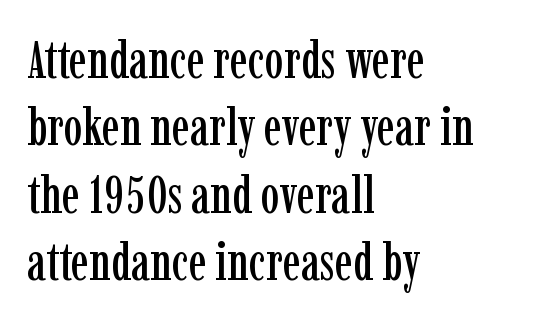
Q: Is the text italic (slanted)? A: No, it is upright.
Q: Is the typeface a serif or a sans-serif typeface? A: Serif.
Q: Is the text underlined? A: No.
Q: How is the paragraph aligned? A: Left-aligned.
Q: Is the spacing between letters normal or unusually wide? A: Normal.
Q: Is the spacing between lines tight, normal or loose? A: Normal.
Q: Width (condensed, normal, or wide)? A: Condensed.
Q: Stroke contrast? A: Low.
Q: x-height? A: Medium.
Q: Monospaced? A: No.
